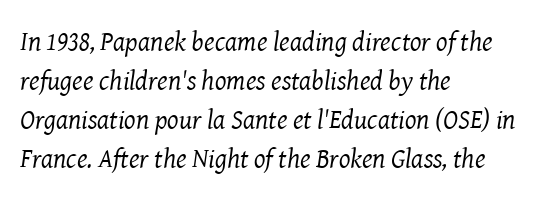
Q: Is the text bold? A: No.
Q: Is the text italic (slanted)? A: Yes, it leans right by about 8 degrees.
Q: Is the text underlined? A: No.
Q: How is the paragraph aligned? A: Left-aligned.
Q: Is the spacing between letters normal or unusually wide? A: Normal.
Q: Is the spacing between lines tight, normal or loose? A: Normal.
